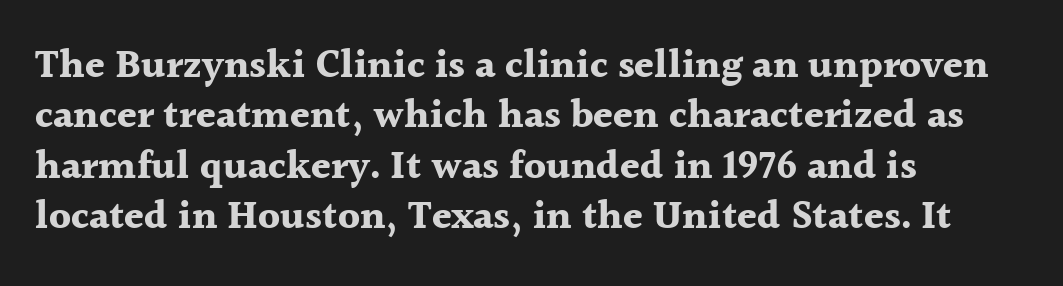
{"serif": "yes", "italic": "no", "bold": "yes", "weight": "bold", "width": "normal", "x_height": "medium", "monospaced": "no", "underline": "no", "align": "left", "line_spacing": "normal", "line_spacing_ratio": 1.26, "letter_spacing": "normal", "letter_spacing_em": 0.0, "glyph_px": 40}
